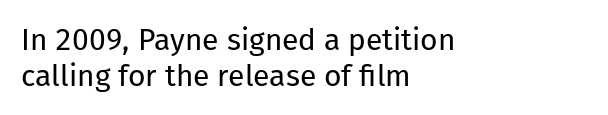
Q: Is the text bold? A: No.
Q: Is the text italic (slanted)? A: No, it is upright.
Q: Is the typeface a serif or a sans-serif typeface? A: Sans-serif.
Q: Is the text underlined? A: No.
Q: How is the paragraph aligned? A: Left-aligned.
Q: Is the spacing between letters normal or unusually wide? A: Normal.
Q: Width (condensed, normal, or wide)? A: Normal.
Q: Stroke contrast? A: Low.
Q: x-height? A: Medium.
Q: Monospaced? A: No.
